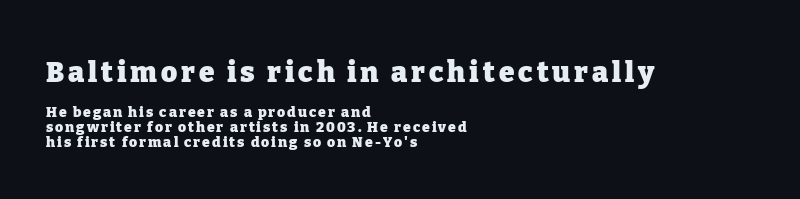
Just letters on the line, the space beneath them empty. The sample has been set heavy, in full bold. The block of text is dense from top to bottom, with scant space between rows. The letters stand upright; this is a roman face.
